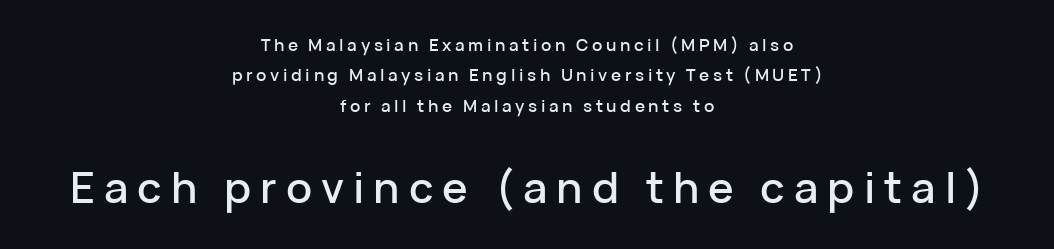
{"serif": "no", "italic": "no", "width": "normal", "stroke_contrast": "low", "x_height": "medium", "monospaced": "no", "underline": "no", "align": "center", "line_spacing_ratio": 1.78, "letter_spacing": "wide", "letter_spacing_em": 0.21, "larger_block": "second", "size_ratio": 2.53, "glyph_px": 43}
